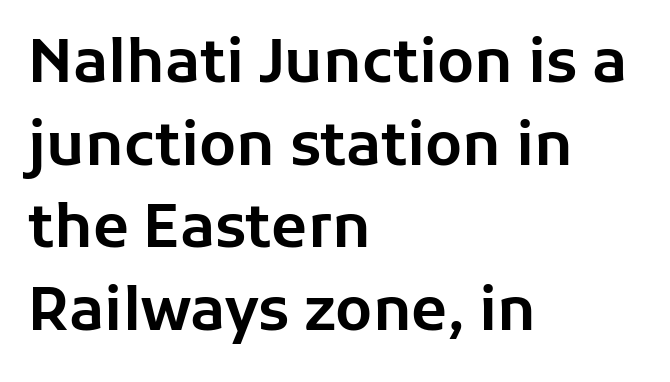
{"serif": "no", "italic": "no", "width": "normal", "stroke_contrast": "low", "x_height": "medium", "monospaced": "no", "underline": "no", "align": "left", "line_spacing": "normal", "line_spacing_ratio": 1.4, "letter_spacing": "normal", "letter_spacing_em": 0.0, "glyph_px": 59}
